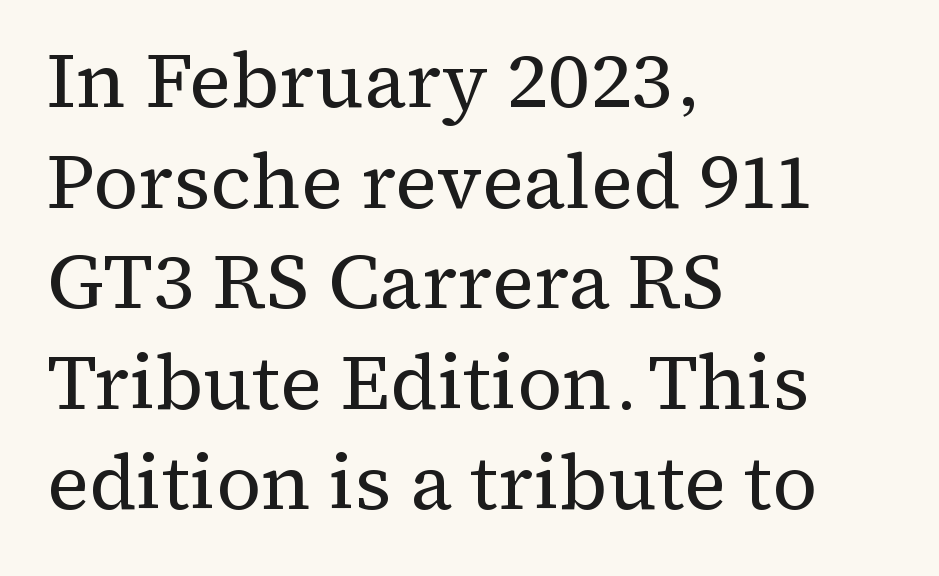
Q: Is the text bold? A: No.
Q: Is the text italic (slanted)? A: No, it is upright.
Q: Is the typeface a serif or a sans-serif typeface? A: Serif.
Q: Is the text underlined? A: No.
Q: How is the paragraph aligned? A: Left-aligned.
Q: Is the spacing between letters normal or unusually wide? A: Normal.
Q: Is the spacing between lines tight, normal or loose? A: Normal.
Q: Width (condensed, normal, or wide)? A: Normal.
Q: Stroke contrast? A: Medium.
Q: x-height? A: Medium.
Q: Monospaced? A: No.
